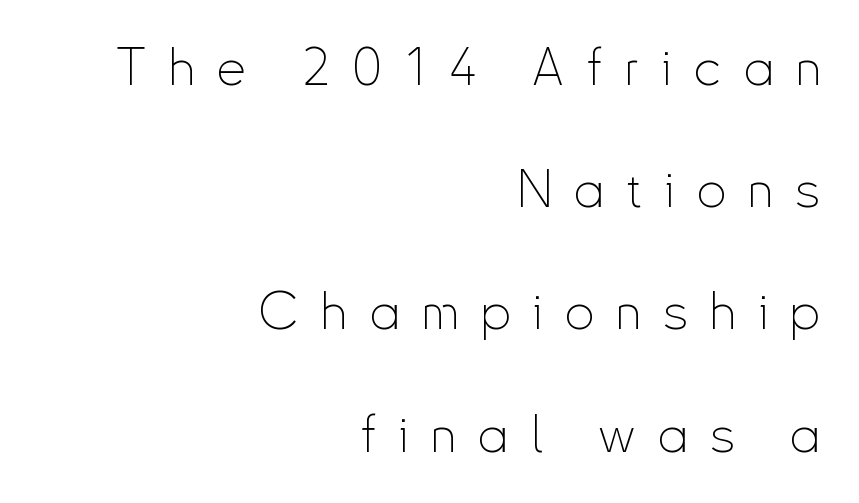
Compared with typical paragraphs, the rows here are farther apart. Is the stroke heavy? The answer is a plain regular-or-lighter. Underline: absent. Spacing verdict: proportional, widths tailored to each character. The font family rendered here belongs to the sans-serif group. Italic: no, the glyphs are upright roman.
